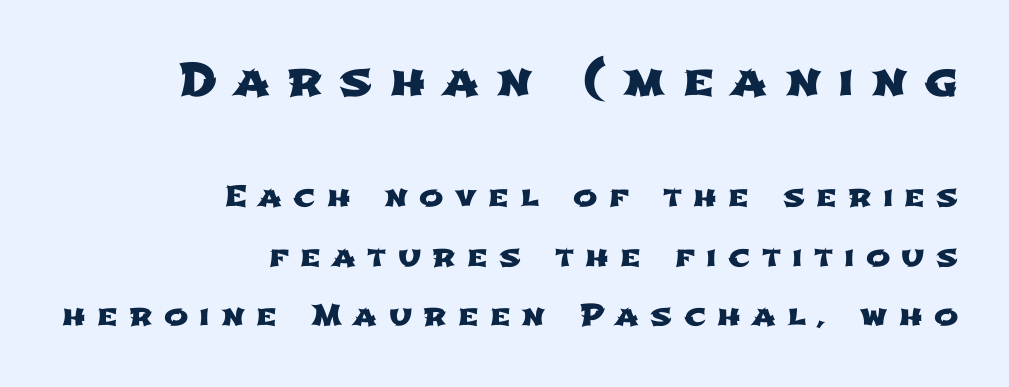
The image shows 44 px wide sans-serif type; set right-aligned, loose line spacing (2.06x), unusually wide letter spacing (+0.39 em), not underlined; the first (top) block is 1.52x larger; low stroke contrast and a medium x-height.
